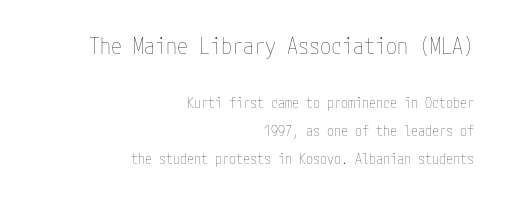
The weight tops out at a normal text grade. Large over small — that's the arrangement of the two blocks here. The type sits square on the baseline with zero lean. A typesetter would call this zero additional tracking.
